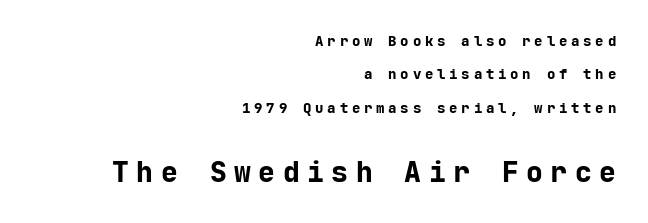
The image shows 28 px bold sans-serif type, upright, monospaced; set right-aligned, loose line spacing (2.38x), unusually wide letter spacing (+0.27 em), not underlined; the second (bottom) block is 2.0x larger; low stroke contrast and a medium x-height.
